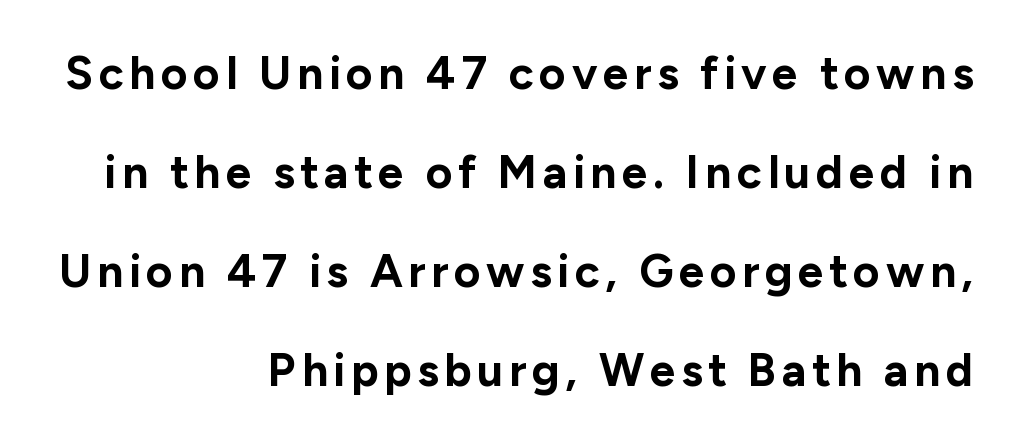
{"serif": "no", "italic": "no", "bold": "yes", "weight": "bold", "width": "normal", "stroke_contrast": "low", "x_height": "medium", "monospaced": "no", "underline": "no", "align": "right", "line_spacing": "loose", "line_spacing_ratio": 2.15, "glyph_px": 46}
